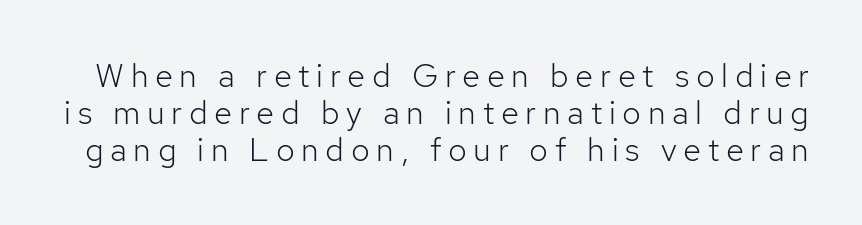
The image shows 33 px light sans-serif type, upright; set tight line spacing (1.12x), unusually wide letter spacing (+0.2 em), not underlined; low stroke contrast and a medium x-height.
